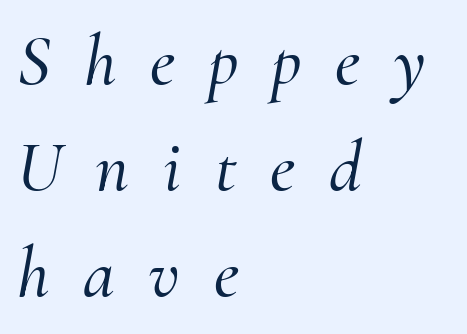
{"serif": "yes", "italic": "yes", "lean": "right", "slant_degrees": 10, "width": "normal", "stroke_contrast": "medium", "x_height": "small", "monospaced": "no", "underline": "no", "align": "left", "line_spacing": "normal", "line_spacing_ratio": 1.47, "letter_spacing": "wide", "letter_spacing_em": 0.47, "glyph_px": 72}
